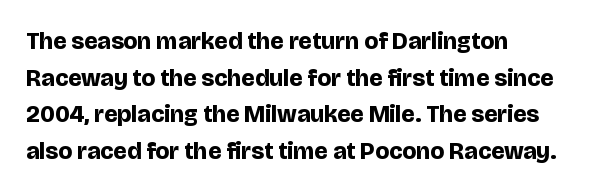
The image shows 24 px bold type, upright; set left-aligned, normal line spacing (1.53x), normal letter spacing, not underlined.
